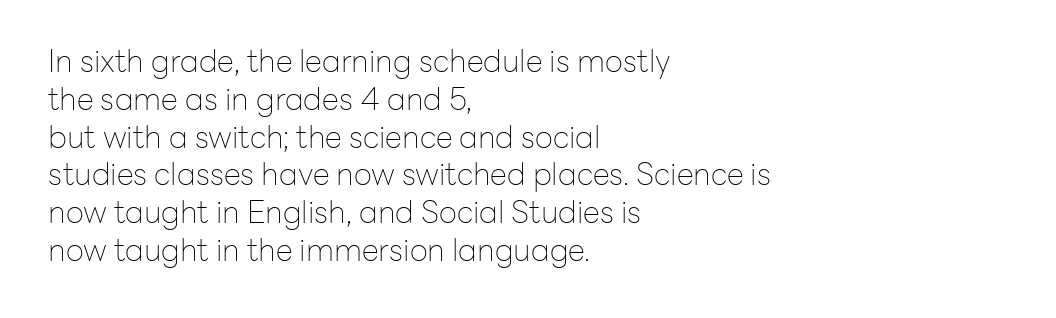
Q: Is the text bold? A: No.
Q: Is the text italic (slanted)? A: No, it is upright.
Q: Is the typeface a serif or a sans-serif typeface? A: Sans-serif.
Q: Is the text underlined? A: No.
Q: How is the paragraph aligned? A: Left-aligned.
Q: Is the spacing between letters normal or unusually wide? A: Normal.
Q: Width (condensed, normal, or wide)? A: Normal.
Q: Stroke contrast? A: Low.
Q: x-height? A: Medium.
Q: Monospaced? A: No.
